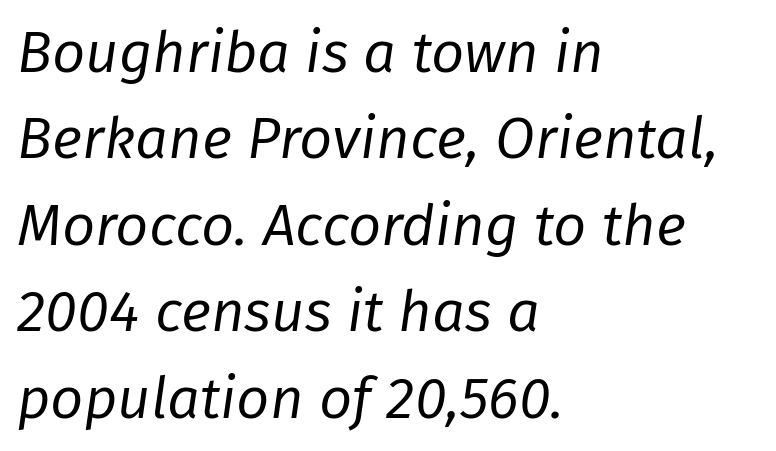
Q: Is the text bold? A: No.
Q: Is the text italic (slanted)? A: Yes, it leans right by about 8 degrees.
Q: Is the text underlined? A: No.
Q: How is the paragraph aligned? A: Left-aligned.
Q: Is the spacing between letters normal or unusually wide? A: Normal.
Q: Is the spacing between lines tight, normal or loose? A: Normal.
Q: Width (condensed, normal, or wide)? A: Normal.
Q: Stroke contrast? A: Low.
Q: x-height? A: Medium.
Q: Monospaced? A: No.
